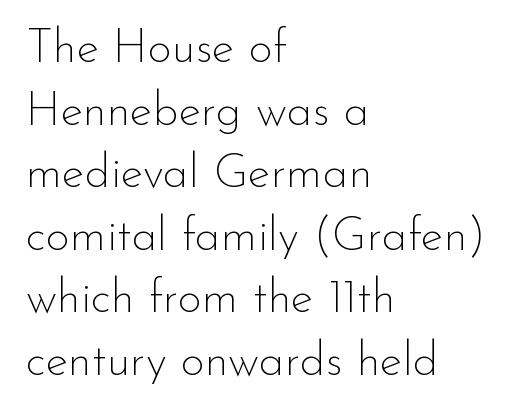
Line spacing here is normal. Nothing unusual about the tracking: characters are spaced as the font intends. Lines of text with bare space underneath. Weight: regular or lighter. These lines stack with their left ends in a neat column.
